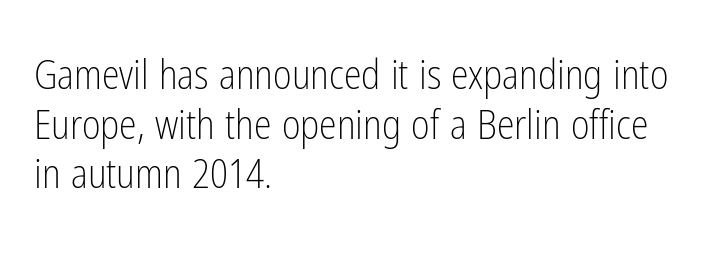
{"serif": "no", "italic": "no", "bold": "no", "weight": "light", "width": "condensed", "stroke_contrast": "low", "x_height": "medium", "monospaced": "no", "underline": "no", "align": "left", "line_spacing_ratio": 1.24, "letter_spacing": "normal", "letter_spacing_em": 0.0, "glyph_px": 40}
